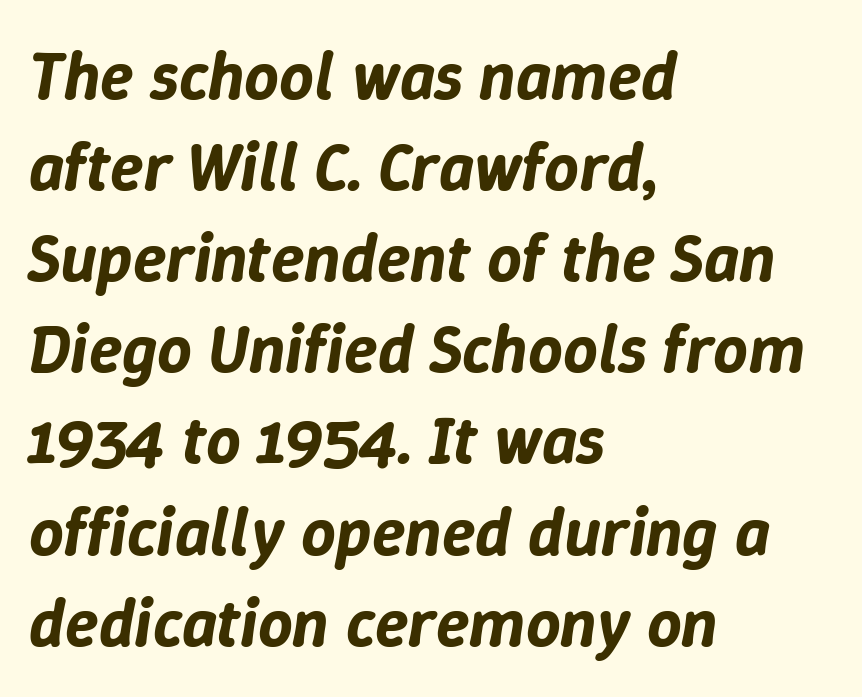
The image shows 68 px text type, italic (leaning right); set left-aligned, normal line spacing (1.34x), normal letter spacing, not underlined; low stroke contrast and a medium x-height.
